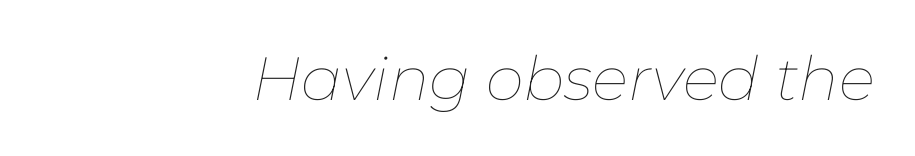
{"italic": "yes", "lean": "right", "slant_degrees": 11, "bold": "no", "weight": "thin", "width": "normal", "stroke_contrast": "low", "x_height": "medium", "monospaced": "no", "underline": "no", "align": "right", "letter_spacing": "normal", "letter_spacing_em": 0.0, "glyph_px": 61}
